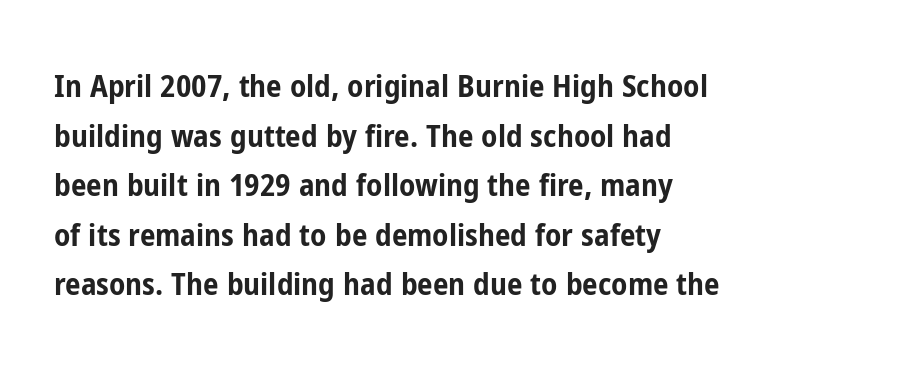
{"serif": "no", "italic": "no", "bold": "yes", "weight": "bold", "width": "condensed", "stroke_contrast": "low", "x_height": "medium", "monospaced": "no", "underline": "no", "align": "left", "line_spacing": "normal", "line_spacing_ratio": 1.6, "letter_spacing": "normal", "letter_spacing_em": 0.0, "glyph_px": 31}
